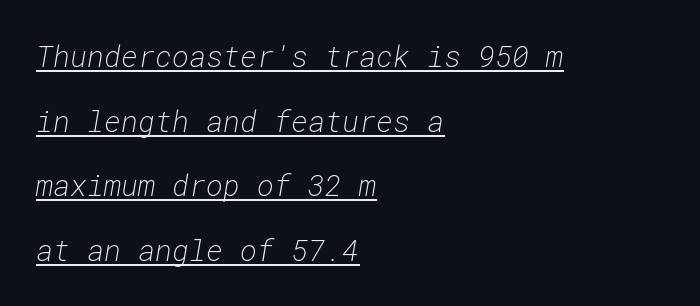
The image shows 29 px light type, italic (leaning right), monospaced; set left-aligned, loose line spacing (2.23x), normal letter spacing, underlined; low stroke contrast and a medium x-height.
